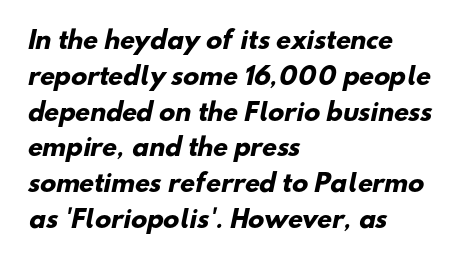
Q: Is the text bold? A: Yes.
Q: Is the text underlined? A: No.
Q: How is the paragraph aligned? A: Left-aligned.
Q: Is the spacing between letters normal or unusually wide? A: Normal.
Q: Is the spacing between lines tight, normal or loose? A: Normal.
